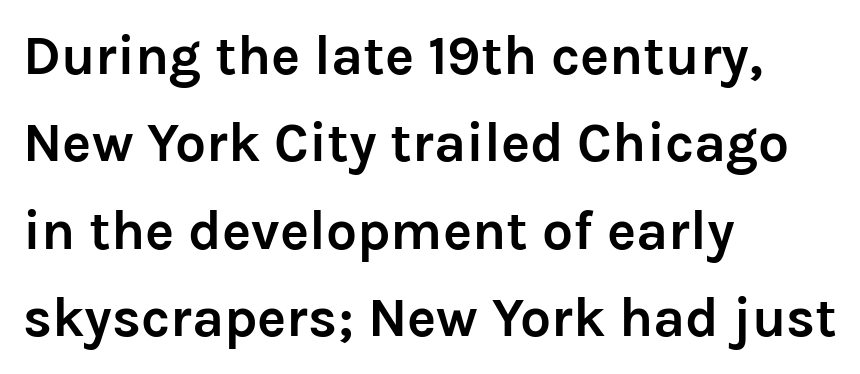
A bare baseline throughout the passage. You can tell it's not italic because the verticals are truly vertical. Is the block centered? No — it sits flush against the left margin. Regular leading.
